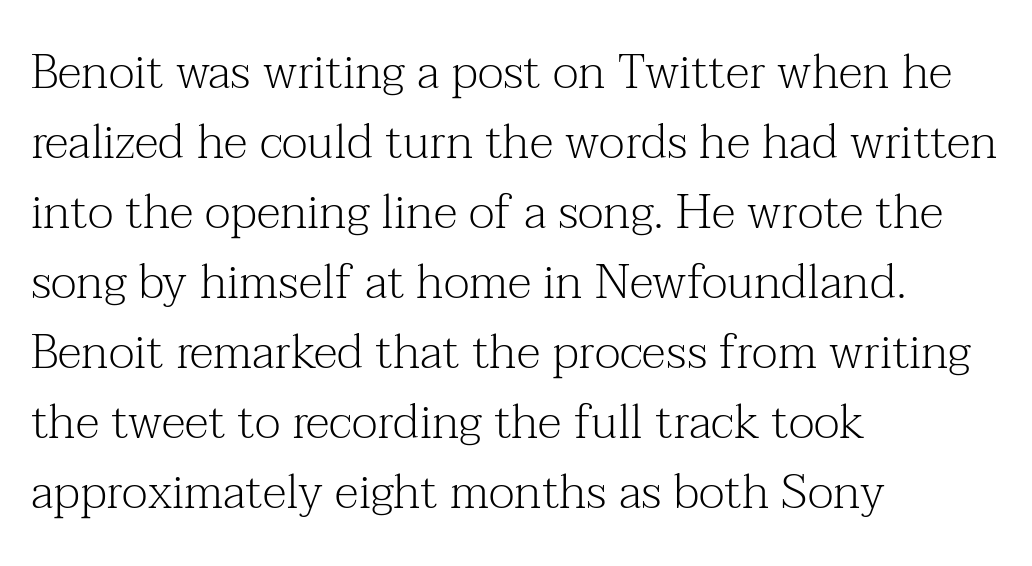
The image shows 48 px light serif type, upright; set left-aligned, normal line spacing (1.46x), normal letter spacing, not underlined; medium stroke contrast and a medium x-height.
